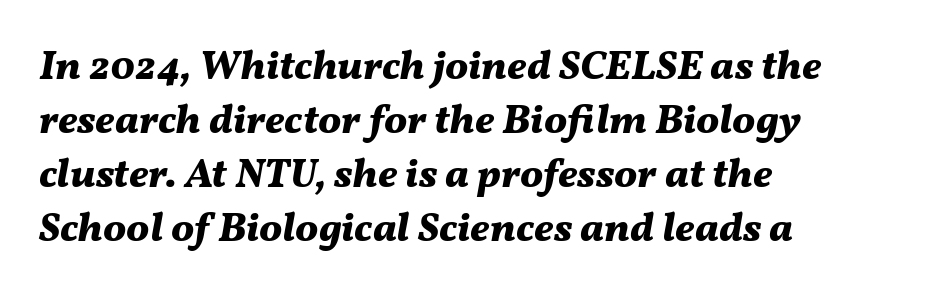
The image shows 41 px bold type, italic (leaning right); set left-aligned, normal line spacing (1.32x), normal letter spacing, not underlined; medium stroke contrast and a medium x-height.
